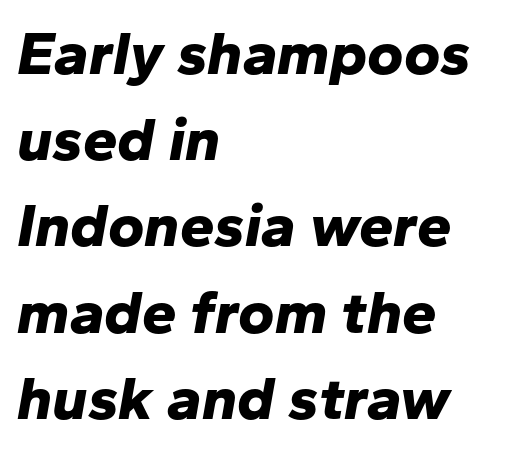
The image shows 62 px bold type, italic (leaning right); set left-aligned, normal line spacing (1.39x), normal letter spacing, not underlined; low stroke contrast and a medium x-height.
